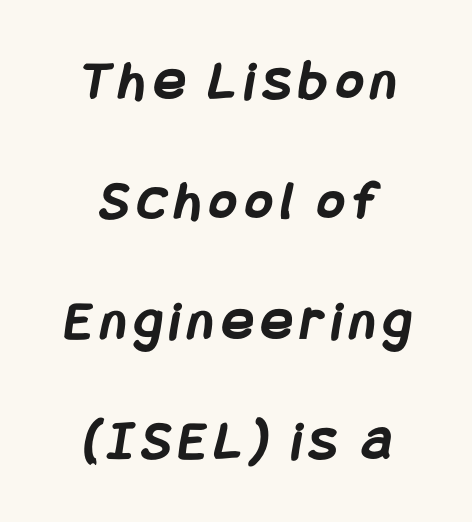
{"serif": "no", "bold": "yes", "weight": "semibold", "width": "condensed", "stroke_contrast": "low", "x_height": "large", "underline": "no", "align": "center", "line_spacing": "loose", "line_spacing_ratio": 2.07, "glyph_px": 58}
